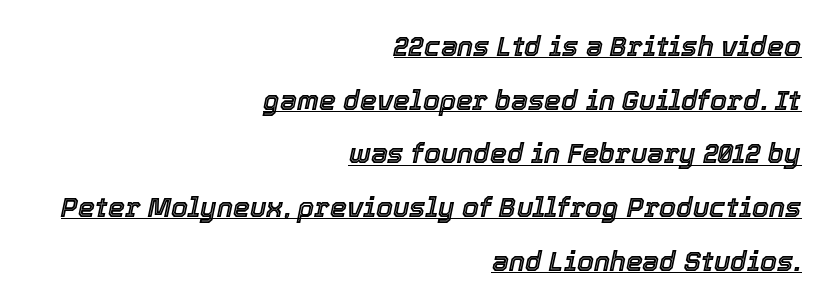
The image shows 27 px text type, italic (leaning right); set right-aligned, loose line spacing (1.99x), normal letter spacing, underlined.
